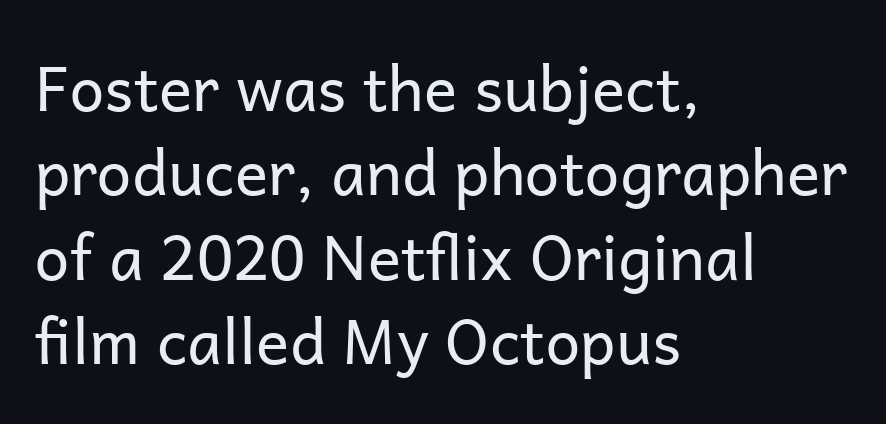
Observe the absence of serifs on each vertical stroke in this sample. Ink coverage per letter is moderate at most. Is this a fixed-width face? No — the glyphs have proportional, varying widths. Where is the straight margin? On the left. A normal amount of white space separates one row of letters from the next.
